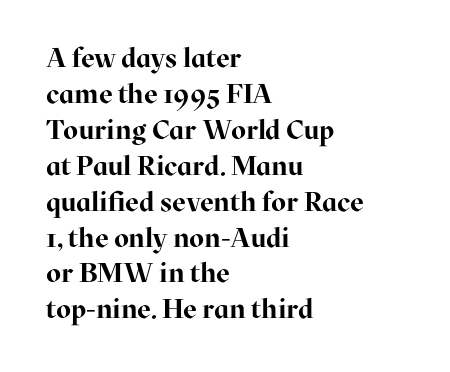
Is there much room between lines? A standard amount, neither cramped nor airy. This rendering features lettering with no underline. The typography opts for an upright posture over an oblique one. Standard letterfit; no display-style spreading of the glyphs. Line starts are locked; line ends wander. Heavy-handed strokes throughout: this text is bold.
